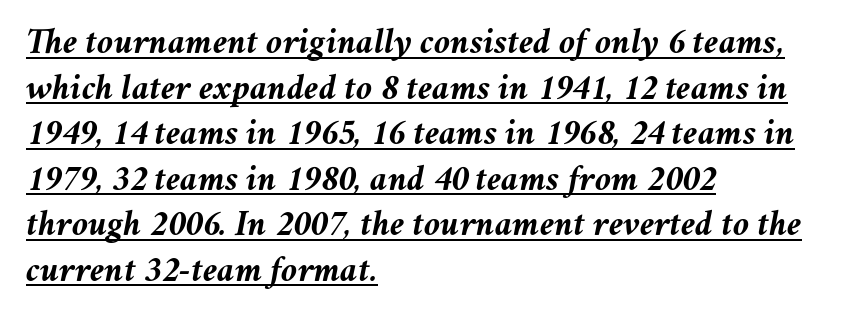
Emphasis-style slanted type is in use. In designer terms, the underline attribute is active on this setting. Each word holds together tightly as a unit, with standard inter-letter gaps. The face used here is proportionally spaced, like ordinary book or web type. On the weight axis this lands at bold, roughly 700.
